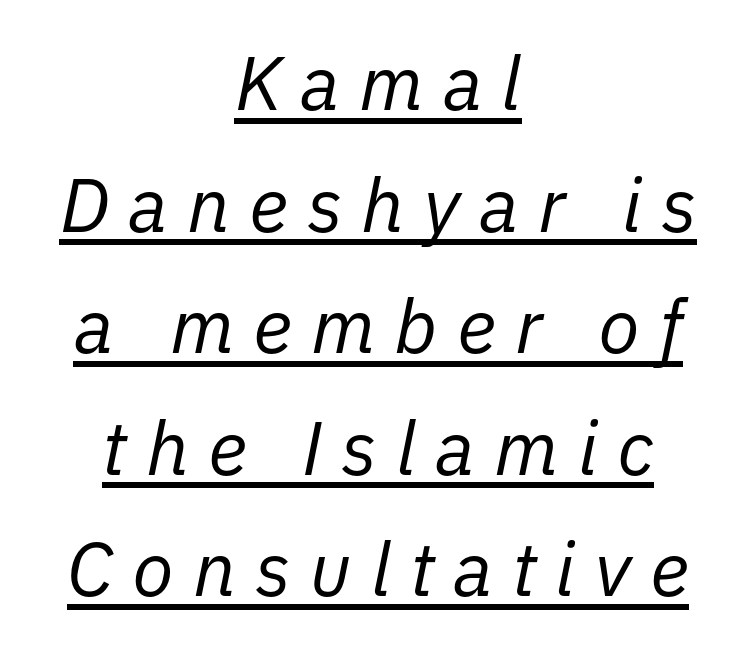
{"italic": "yes", "lean": "right", "slant_degrees": 11, "bold": "no", "weight": "regular", "width": "normal", "stroke_contrast": "low", "x_height": "medium", "monospaced": "no", "underline": "yes", "align": "center", "line_spacing": "normal", "line_spacing_ratio": 1.6, "letter_spacing": "wide", "letter_spacing_em": 0.25, "glyph_px": 76}
